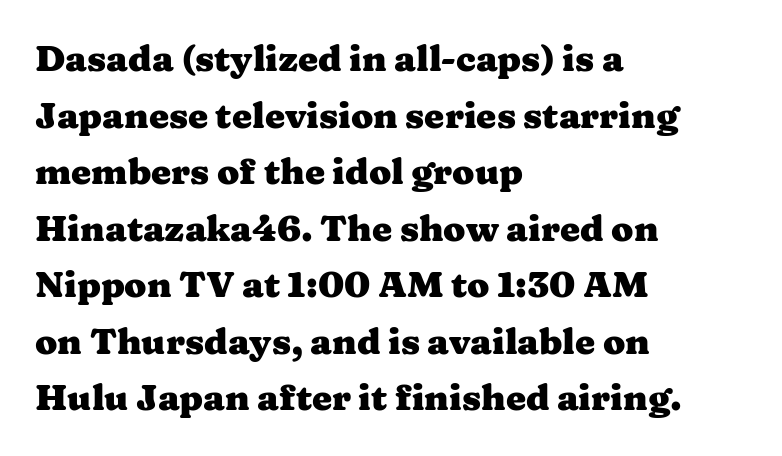
Q: Is the text bold? A: Yes.
Q: Is the text italic (slanted)? A: No, it is upright.
Q: Is the typeface a serif or a sans-serif typeface? A: Serif.
Q: Is the text underlined? A: No.
Q: How is the paragraph aligned? A: Left-aligned.
Q: Is the spacing between letters normal or unusually wide? A: Normal.
Q: Is the spacing between lines tight, normal or loose? A: Normal.
Q: Width (condensed, normal, or wide)? A: Wide.
Q: Stroke contrast? A: Medium.
Q: x-height? A: Medium.
Q: Monospaced? A: No.
